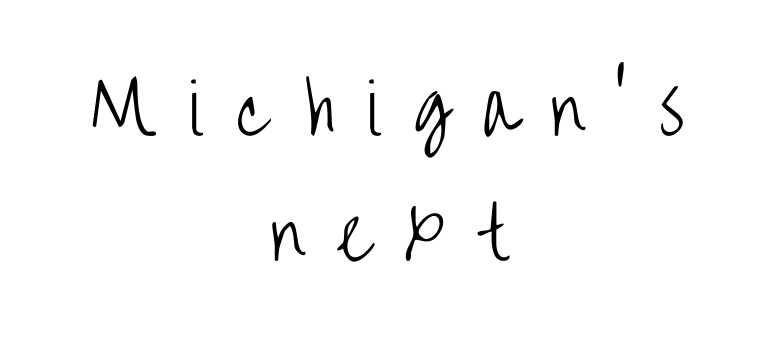
The image shows 69 px light, condensed sans-serif type, upright; set centered, line spacing 1.81x, unusually wide letter spacing (+0.47 em), not underlined; low stroke contrast and a large x-height.
